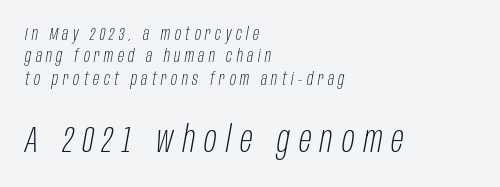
{"italic": "yes", "lean": "right", "slant_degrees": 10, "bold": "no", "weight": "light", "width": "condensed", "stroke_contrast": "low", "x_height": "large", "monospaced": "no", "underline": "no", "align": "left", "line_spacing": "normal", "line_spacing_ratio": 1.25, "letter_spacing": "wide", "letter_spacing_em": 0.25, "larger_block": "second", "size_ratio": 2.06, "glyph_px": 37}
